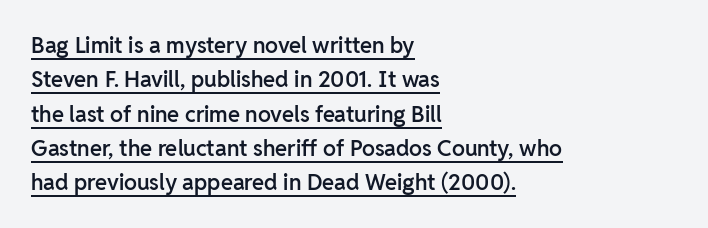
Students, observe the line beneath the letters — that is underlining. The typesetting leans somewhat heavy: a semibold. Leftover space on each line is placed entirely after the last word. The rendering uses a moderate line-height, typical for paragraphs.
